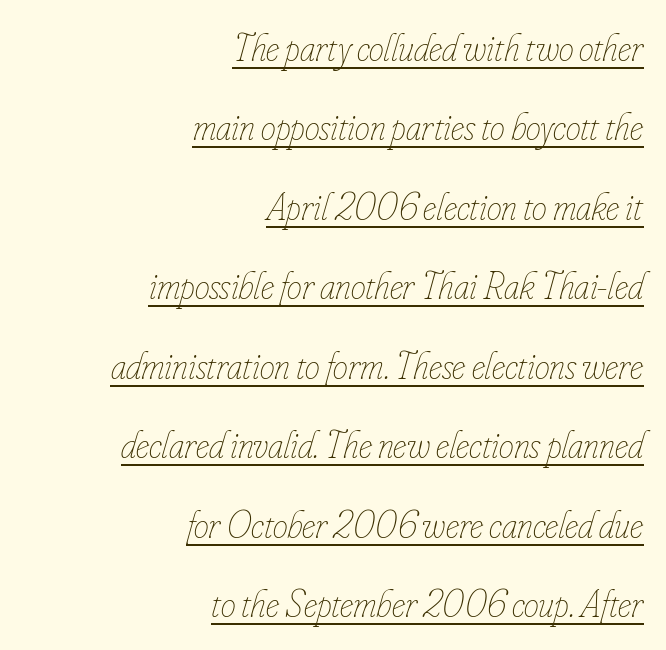
The image shows 38 px thin, condensed type, italic (leaning right); set right-aligned, loose line spacing (2.09x), normal letter spacing, underlined; low stroke contrast and a small x-height.
